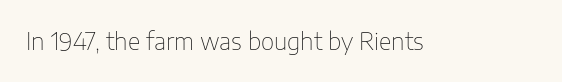
The image shows 23 px text type, upright; set normal letter spacing, not underlined.
